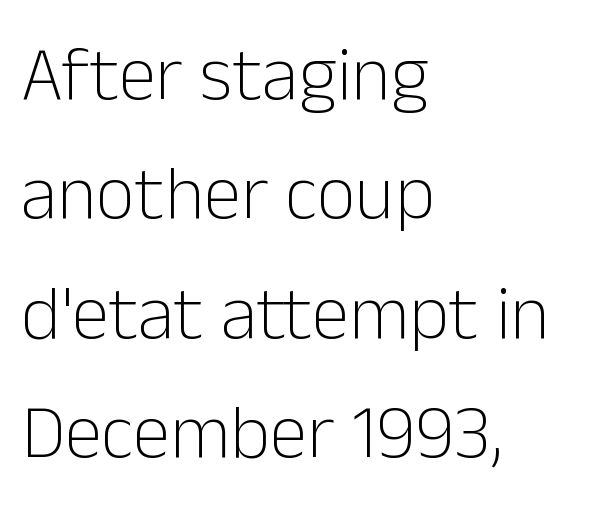
Q: Is the text bold? A: No.
Q: Is the text italic (slanted)? A: No, it is upright.
Q: Is the typeface a serif or a sans-serif typeface? A: Sans-serif.
Q: Is the text underlined? A: No.
Q: How is the paragraph aligned? A: Left-aligned.
Q: Is the spacing between letters normal or unusually wide? A: Normal.
Q: Is the spacing between lines tight, normal or loose? A: Normal.
Q: Width (condensed, normal, or wide)? A: Normal.
Q: Stroke contrast? A: Low.
Q: x-height? A: Medium.
Q: Monospaced? A: No.
